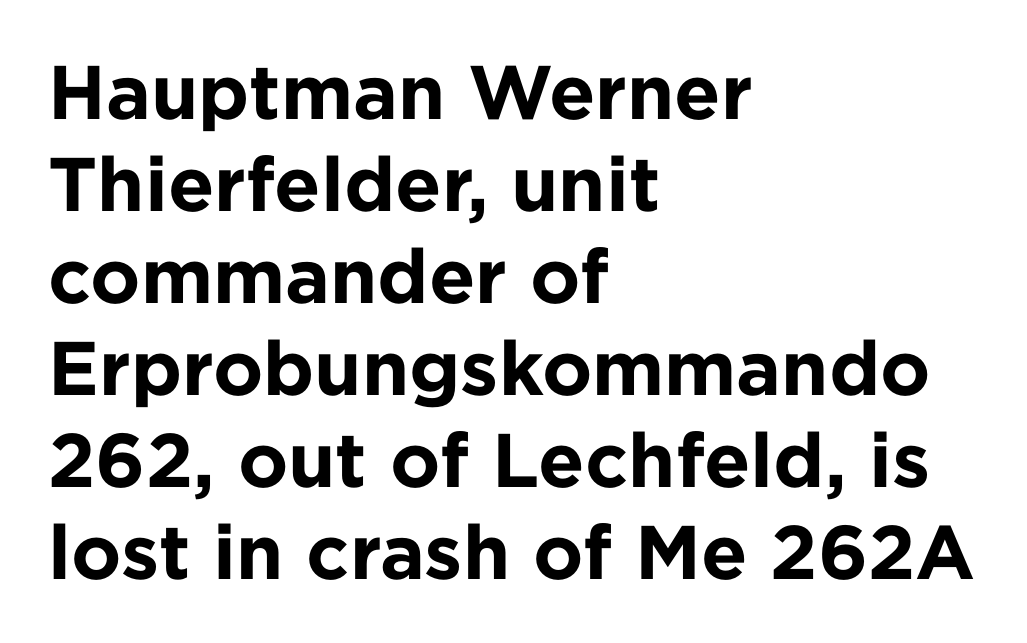
{"serif": "no", "italic": "no", "bold": "yes", "weight": "bold", "width": "normal", "stroke_contrast": "low", "x_height": "medium", "monospaced": "no", "underline": "no", "align": "left", "line_spacing_ratio": 1.21, "letter_spacing": "normal", "letter_spacing_em": 0.0, "glyph_px": 76}
